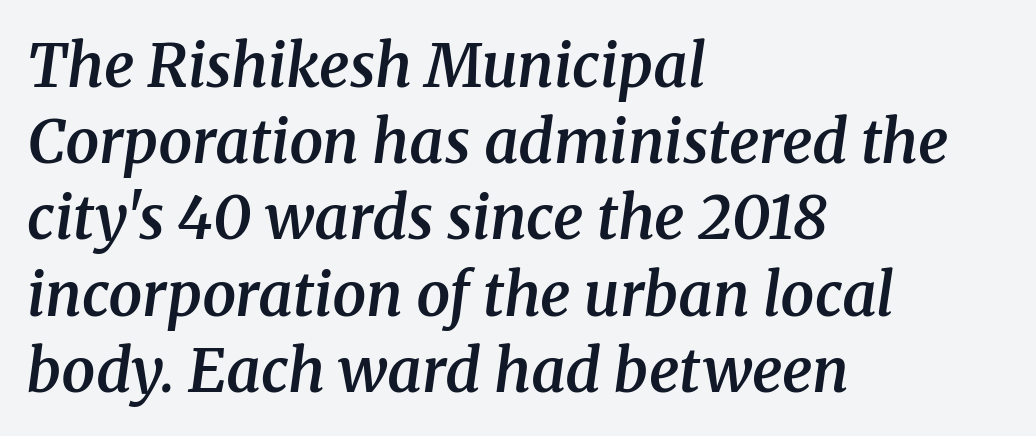
{"serif": "yes", "italic": "yes", "lean": "right", "slant_degrees": 8, "bold": "semi", "weight": "semibold", "width": "normal", "stroke_contrast": "medium", "x_height": "medium", "monospaced": "no", "underline": "no", "align": "left", "line_spacing": "normal", "line_spacing_ratio": 1.27, "letter_spacing": "normal", "letter_spacing_em": 0.0, "glyph_px": 60}
